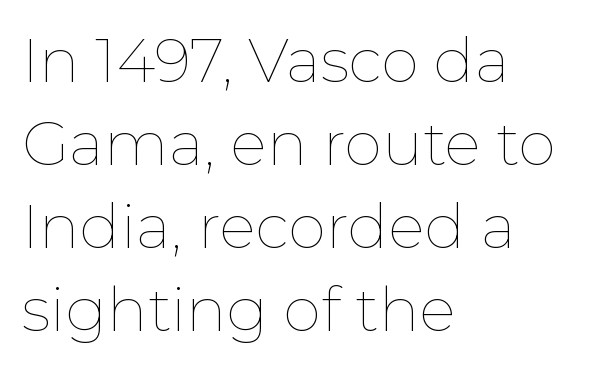
Q: Is the text bold? A: No.
Q: Is the text italic (slanted)? A: No, it is upright.
Q: Is the text underlined? A: No.
Q: How is the paragraph aligned? A: Left-aligned.
Q: Is the spacing between letters normal or unusually wide? A: Normal.
Q: Is the spacing between lines tight, normal or loose? A: Normal.
Q: Width (condensed, normal, or wide)? A: Normal.
Q: Stroke contrast? A: Low.
Q: x-height? A: Medium.
Q: Monospaced? A: No.
